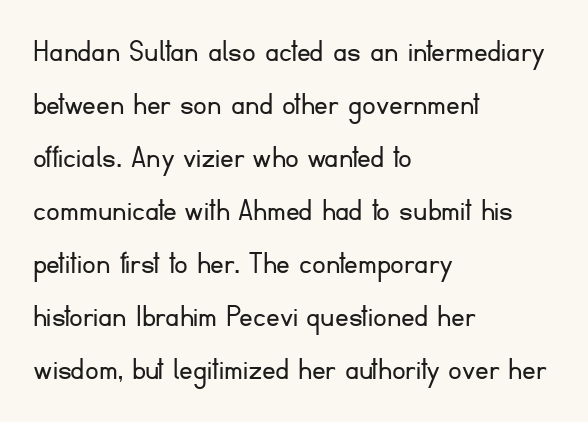
The image shows 34 px light sans-serif type, upright; set left-aligned, normal line spacing (1.56x), normal letter spacing, not underlined; low stroke contrast and a small x-height.
